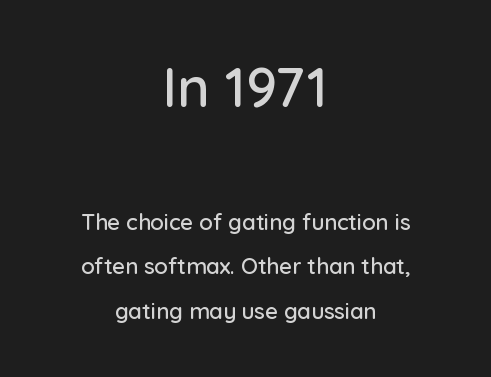
The rendering uses natural spacing where letterforms have individual widths. A typesetter would call this leading open, well beyond the default. Stroke terminals: plain, sans-serif. Characters follow at the spacing the type designer built in. Which chunk is bigger? The first one — the top block dwarfs the bottom. When letters stand straight like this, we call the style roman or upright.
